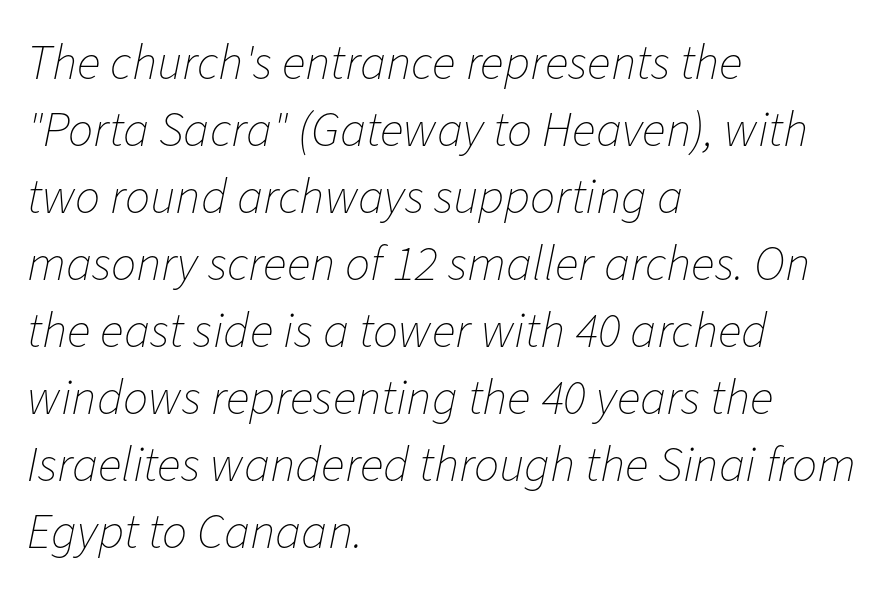
Q: Is the text bold? A: No.
Q: Is the text italic (slanted)? A: Yes, it leans right by about 11 degrees.
Q: Is the text underlined? A: No.
Q: How is the paragraph aligned? A: Left-aligned.
Q: Is the spacing between letters normal or unusually wide? A: Normal.
Q: Is the spacing between lines tight, normal or loose? A: Normal.
Q: Width (condensed, normal, or wide)? A: Normal.
Q: Stroke contrast? A: Low.
Q: x-height? A: Medium.
Q: Monospaced? A: No.
